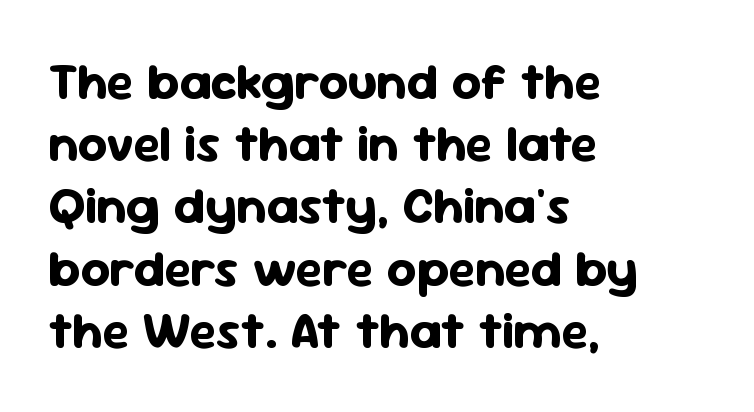
The image shows 51 px bold sans-serif type, upright; set left-aligned, line spacing 1.22x, normal letter spacing, not underlined; low stroke contrast and a medium x-height.
